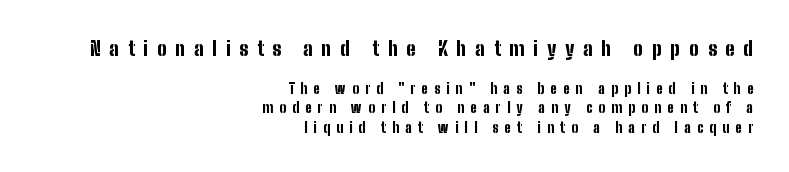
Q: Is the text bold? A: Yes.
Q: Is the text italic (slanted)? A: No, it is upright.
Q: Is the text underlined? A: No.
Q: How is the paragraph aligned? A: Right-aligned.
Q: Is the spacing between letters normal or unusually wide? A: Unusually wide.
Q: Is the spacing between lines tight, normal or loose? A: Normal.
Q: Which block of text is set in a larger size, the first (top) or the second (bottom)? A: The first (top) one.
